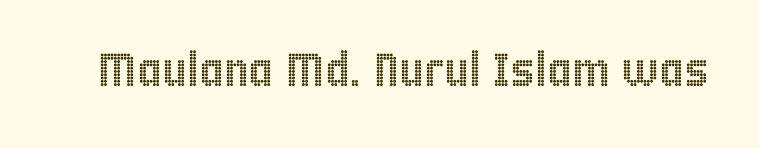
The image shows 47 px condensed type, upright; set normal letter spacing, not underlined; a large x-height.
